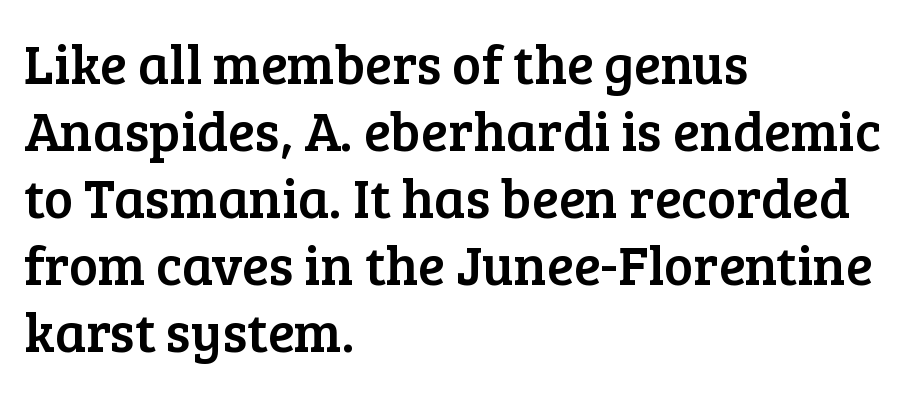
Q: Is the text italic (slanted)? A: No, it is upright.
Q: Is the typeface a serif or a sans-serif typeface? A: Serif.
Q: Is the text underlined? A: No.
Q: How is the paragraph aligned? A: Left-aligned.
Q: Is the spacing between letters normal or unusually wide? A: Normal.
Q: Width (condensed, normal, or wide)? A: Normal.
Q: Stroke contrast? A: Low.
Q: x-height? A: Medium.
Q: Monospaced? A: No.
